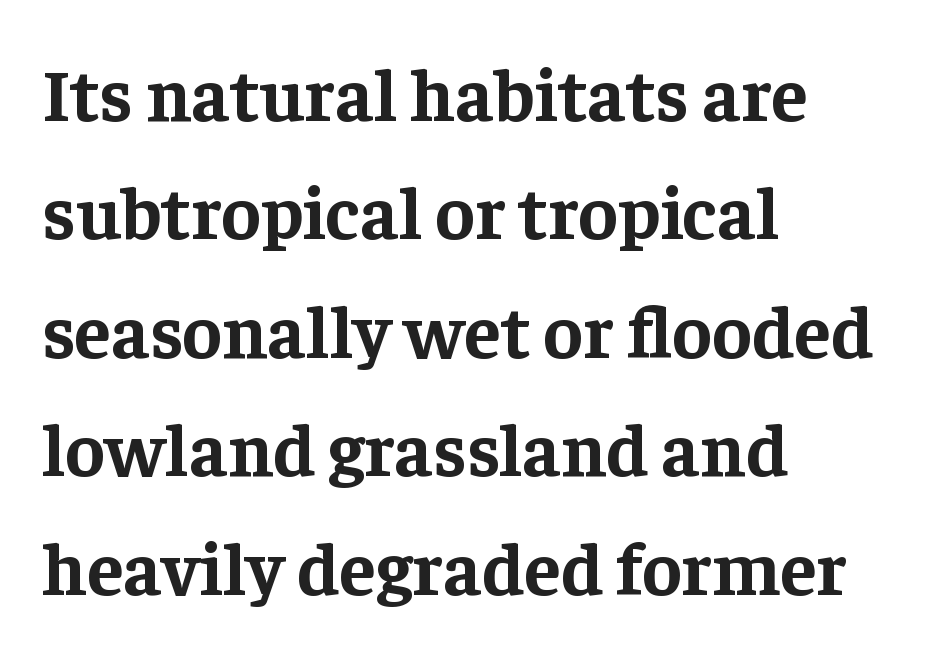
The image shows 75 px bold serif type, upright; set left-aligned, normal line spacing (1.58x), normal letter spacing, not underlined; low stroke contrast and a medium x-height.
